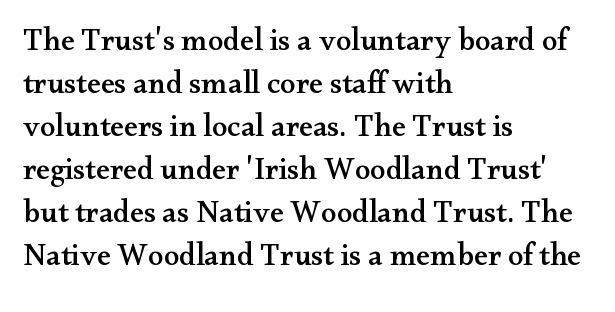
Q: Is the text italic (slanted)? A: No, it is upright.
Q: Is the typeface a serif or a sans-serif typeface? A: Serif.
Q: Is the text underlined? A: No.
Q: How is the paragraph aligned? A: Left-aligned.
Q: Is the spacing between letters normal or unusually wide? A: Normal.
Q: Is the spacing between lines tight, normal or loose? A: Normal.
Q: Width (condensed, normal, or wide)? A: Wide.
Q: Stroke contrast? A: Medium.
Q: x-height? A: Small.
Q: Monospaced? A: No.
